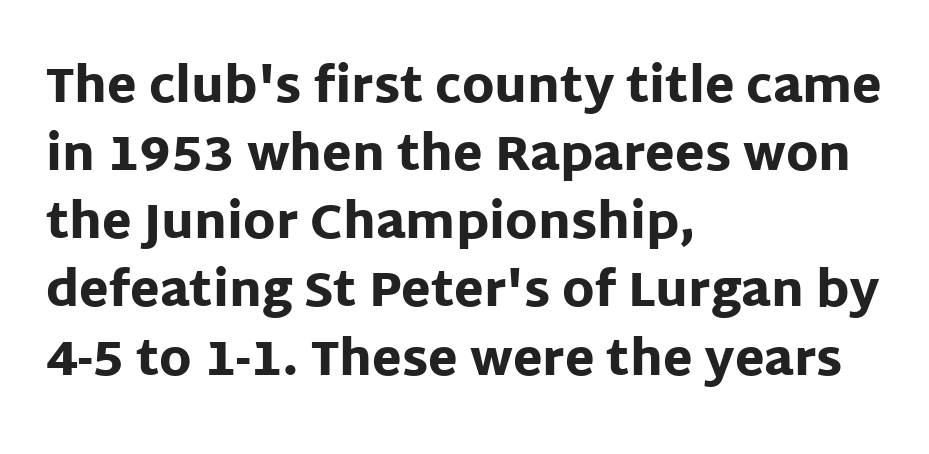
Q: Is the text bold? A: Yes.
Q: Is the text italic (slanted)? A: No, it is upright.
Q: Is the typeface a serif or a sans-serif typeface? A: Sans-serif.
Q: Is the text underlined? A: No.
Q: How is the paragraph aligned? A: Left-aligned.
Q: Is the spacing between letters normal or unusually wide? A: Normal.
Q: Is the spacing between lines tight, normal or loose? A: Normal.
Q: Width (condensed, normal, or wide)? A: Normal.
Q: Stroke contrast? A: Low.
Q: x-height? A: Large.
Q: Monospaced? A: No.
